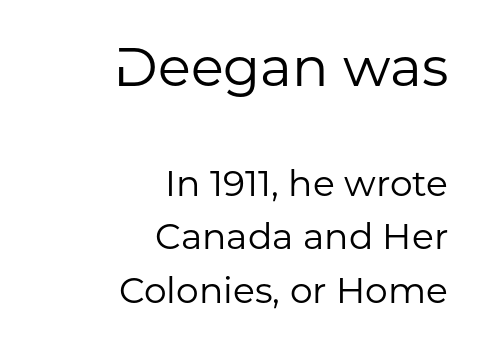
Q: Is the text bold? A: No.
Q: Is the text italic (slanted)? A: No, it is upright.
Q: Is the typeface a serif or a sans-serif typeface? A: Sans-serif.
Q: Is the text underlined? A: No.
Q: How is the paragraph aligned? A: Right-aligned.
Q: Is the spacing between letters normal or unusually wide? A: Normal.
Q: Is the spacing between lines tight, normal or loose? A: Normal.
Q: Which block of text is set in a larger size, the first (top) or the second (bottom)? A: The first (top) one.
Q: Width (condensed, normal, or wide)? A: Normal.
Q: Stroke contrast? A: Low.
Q: x-height? A: Medium.
Q: Monospaced? A: No.
